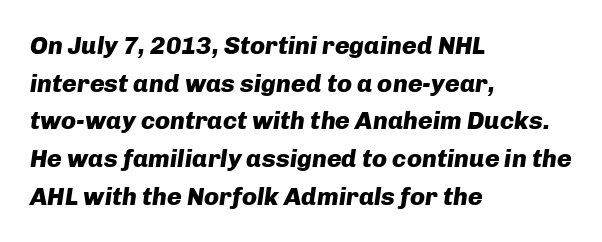
{"italic": "yes", "lean": "right", "slant_degrees": 8, "bold": "yes", "underline": "no", "align": "left", "line_spacing": "normal", "line_spacing_ratio": 1.51, "letter_spacing": "normal", "letter_spacing_em": 0.0, "glyph_px": 25}
